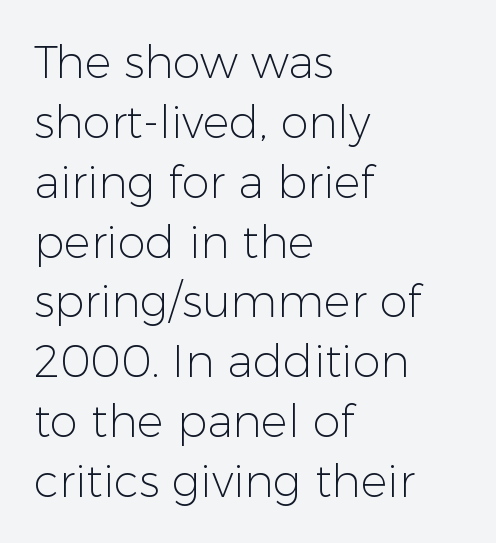
The image shows 45 px light sans-serif type, upright; set left-aligned, normal line spacing (1.33x), normal letter spacing, not underlined; low stroke contrast and a medium x-height.
